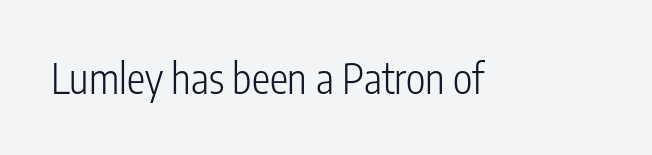
Is this a fixed-width face? No — the glyphs have proportional, varying widths. Check where the strokes stop: nothing finishes them off — pure sans. Honestly, the letter spacing is just normal — you wouldn't notice it. Is this a heavy cut? Hardly; it is regular or lighter.
